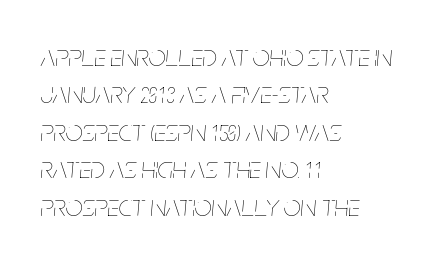
Q: Is the text bold? A: No.
Q: Is the text italic (slanted)? A: Yes, it leans right by about 5 degrees.
Q: Is the text underlined? A: No.
Q: How is the paragraph aligned? A: Left-aligned.
Q: Is the spacing between letters normal or unusually wide? A: Normal.
Q: Is the spacing between lines tight, normal or loose? A: Normal.
Q: Width (condensed, normal, or wide)? A: Condensed.
Q: Stroke contrast? A: Low.
Q: x-height? A: Large.
Q: Monospaced? A: No.
